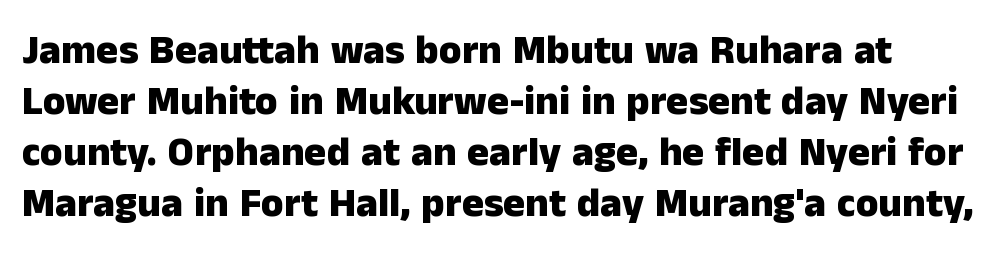
Q: Is the text bold? A: Yes.
Q: Is the text italic (slanted)? A: No, it is upright.
Q: Is the typeface a serif or a sans-serif typeface? A: Sans-serif.
Q: Is the text underlined? A: No.
Q: Is the spacing between letters normal or unusually wide? A: Normal.
Q: Width (condensed, normal, or wide)? A: Normal.
Q: Stroke contrast? A: Low.
Q: x-height? A: Medium.
Q: Monospaced? A: No.
